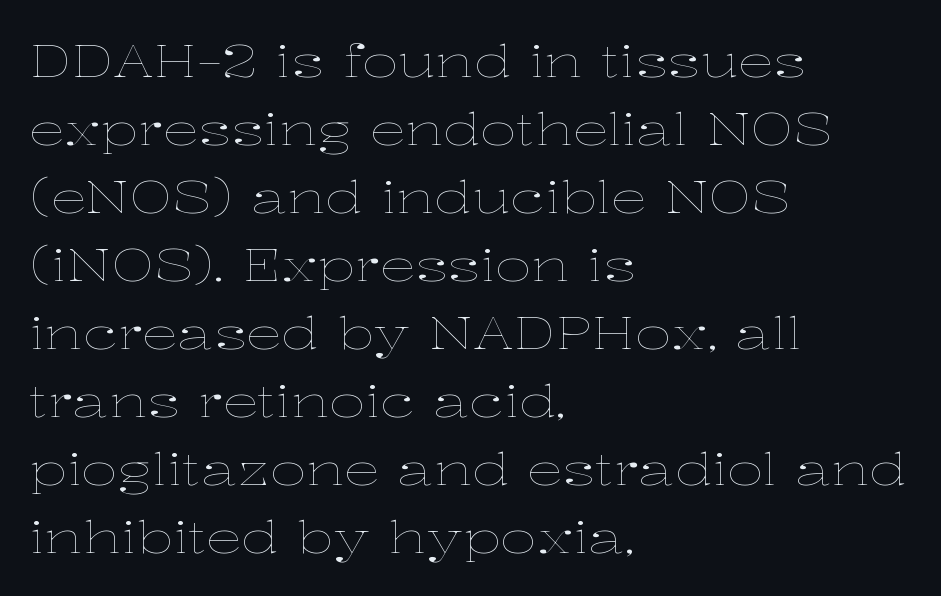
Q: Is the text bold? A: No.
Q: Is the text italic (slanted)? A: No, it is upright.
Q: Is the text underlined? A: No.
Q: How is the paragraph aligned? A: Left-aligned.
Q: Is the spacing between letters normal or unusually wide? A: Normal.
Q: Is the spacing between lines tight, normal or loose? A: Normal.
Q: Width (condensed, normal, or wide)? A: Wide.
Q: Stroke contrast? A: Low.
Q: x-height? A: Medium.
Q: Monospaced? A: No.
